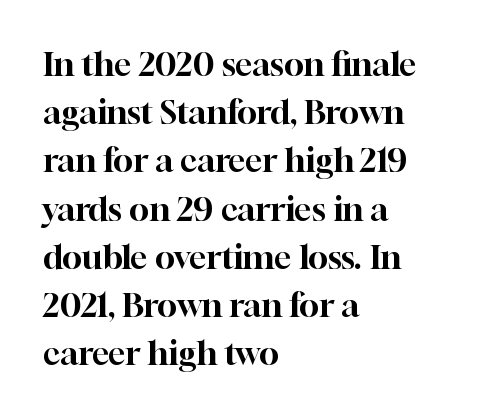
Q: Is the text italic (slanted)? A: No, it is upright.
Q: Is the typeface a serif or a sans-serif typeface? A: Serif.
Q: Is the text underlined? A: No.
Q: How is the paragraph aligned? A: Left-aligned.
Q: Is the spacing between letters normal or unusually wide? A: Normal.
Q: Is the spacing between lines tight, normal or loose? A: Normal.
Q: Width (condensed, normal, or wide)? A: Normal.
Q: Stroke contrast? A: High.
Q: x-height? A: Medium.
Q: Monospaced? A: No.
